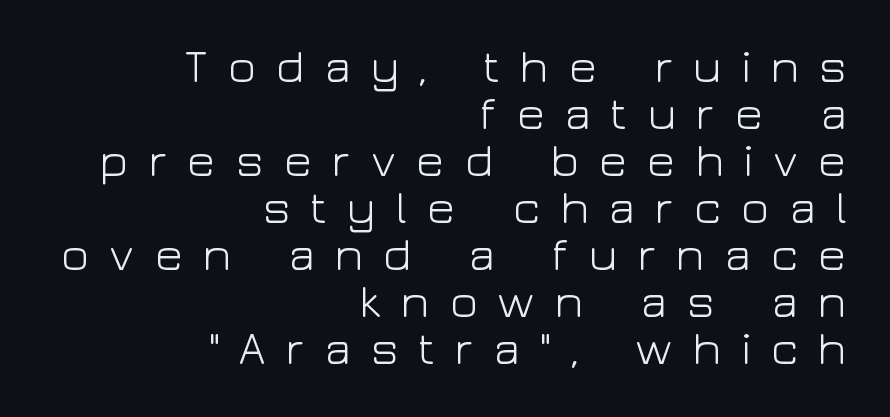
The image shows 47 px light, wide sans-serif type, upright; set right-aligned, tight line spacing (1.0x), unusually wide letter spacing (+0.4 em), not underlined; low stroke contrast and a medium x-height.
